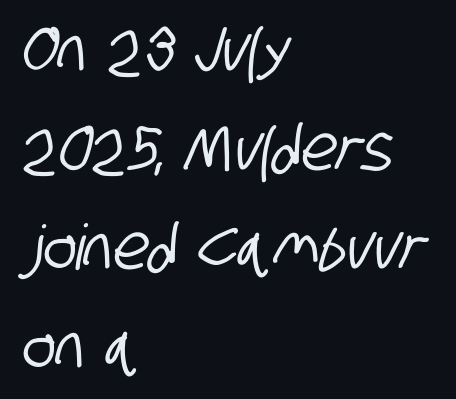
This sample uses plain, unmodified letter spacing. The space beneath each line is pristine and unruled. Character widths vary here, with narrow letters taking less room than wide ones. Visually the block forms a straight wall on the left and a jagged coastline on the right. Is there much room between lines? A standard amount, neither cramped nor airy. The glyphs in this specimen are sans serif.
